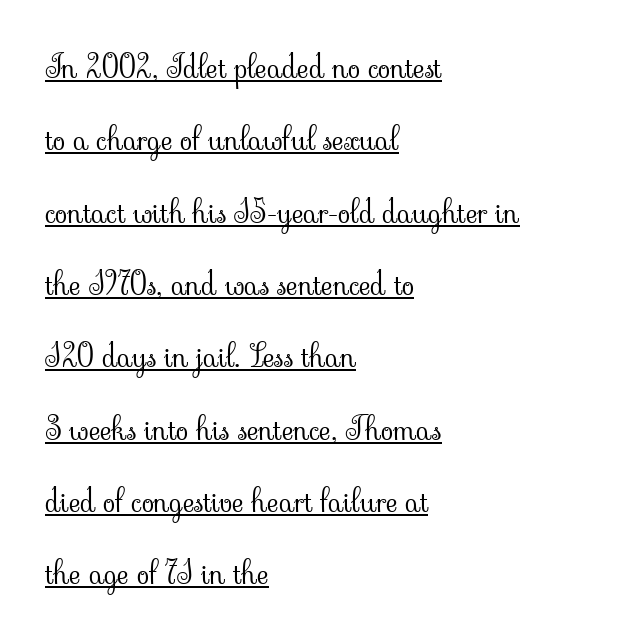
{"serif": "yes", "italic": "no", "bold": "no", "weight": "light", "width": "normal", "stroke_contrast": "low", "x_height": "small", "monospaced": "no", "underline": "yes", "align": "left", "line_spacing": "loose", "line_spacing_ratio": 2.26, "letter_spacing": "normal", "letter_spacing_em": 0.0, "glyph_px": 32}
